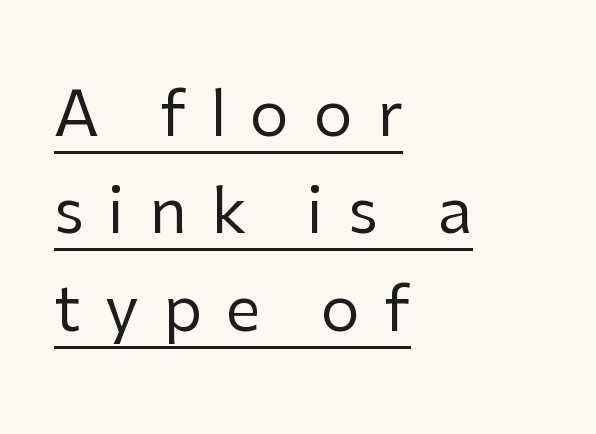
The font family rendered here belongs to the sans-serif group. Loose tracking; the words dissolve into strings of separated letters. Baseline-to-baseline distance is the conventional proportion of letter height. A typesetter would call this proportional, since set widths differ per character. Bold? No — there's no thickening of the strokes. Decoration check: the copy is underlined.
